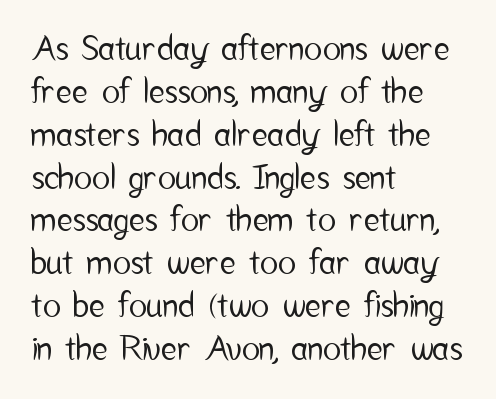
Q: Is the text italic (slanted)? A: No, it is upright.
Q: Is the typeface a serif or a sans-serif typeface? A: Sans-serif.
Q: Is the text underlined? A: No.
Q: How is the paragraph aligned? A: Left-aligned.
Q: Is the spacing between letters normal or unusually wide? A: Normal.
Q: Is the spacing between lines tight, normal or loose? A: Normal.
Q: Width (condensed, normal, or wide)? A: Condensed.
Q: Stroke contrast? A: Low.
Q: x-height? A: Medium.
Q: Monospaced? A: No.
